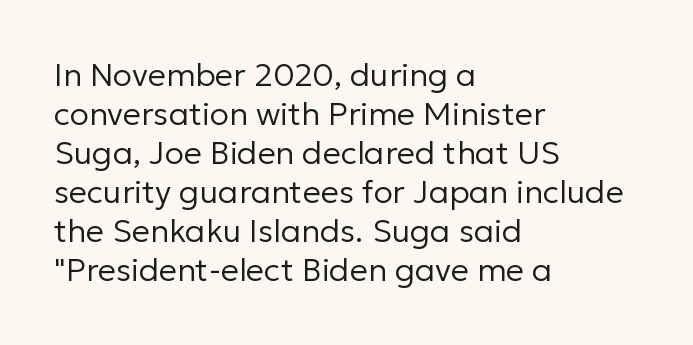
The lettering stays uniformly vertical, giving the passage a roman look. Observe the ordinary spacing: letters are neighbours, not strangers. The foot of each line stays bare and open. The passage is arranged the way most books set body copy — flush left. Stem width sits at or under what a default text font uses. Is this a fixed-width face? No — the glyphs have proportional, varying widths.
